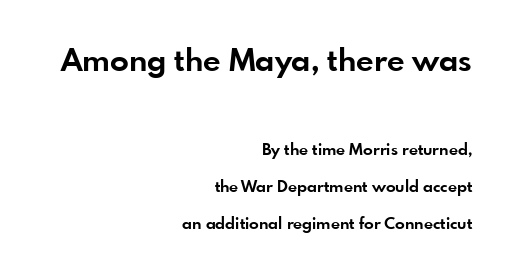
Leading: increased. Notice how thick the strokes are: this is what a full bold looks like. Block one is the big one; block two sits smaller underneath. Examine the stroke ends and you'll find no serifs. Is the letter spacing exaggerated? No — it looks like the ordinary default. Is there any slant? The stems are plumb.
